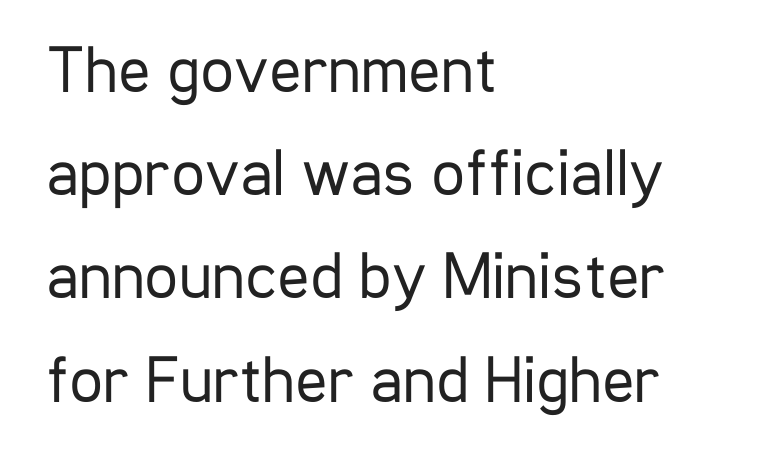
{"serif": "no", "italic": "no", "bold": "no", "weight": "regular", "width": "condensed", "stroke_contrast": "low", "x_height": "medium", "monospaced": "no", "underline": "no", "align": "left", "line_spacing": "normal", "line_spacing_ratio": 1.54, "letter_spacing": "normal", "letter_spacing_em": 0.0, "glyph_px": 67}
